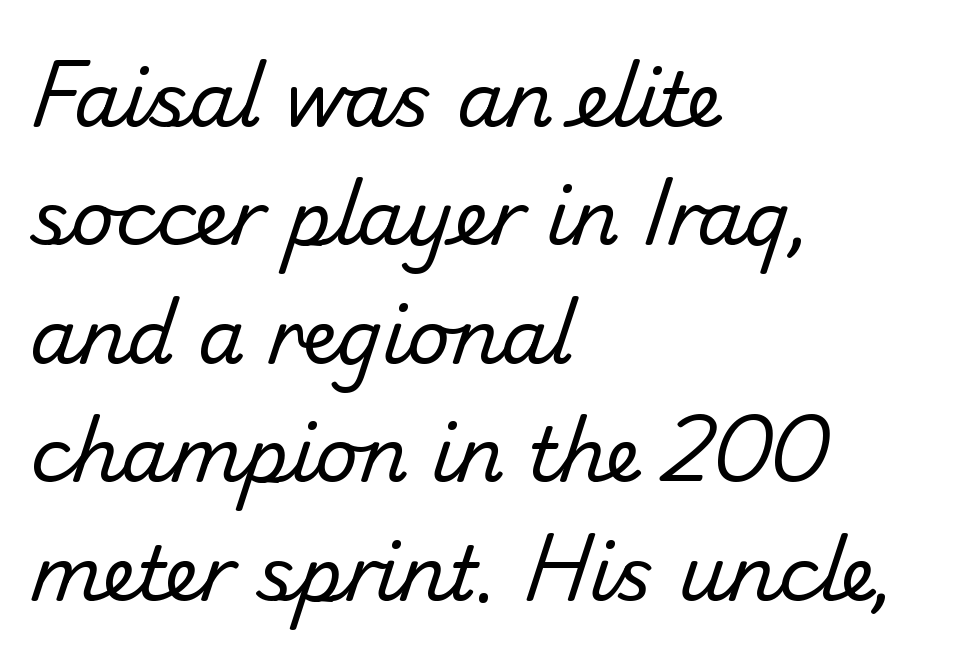
Q: Is the text bold? A: No.
Q: Is the typeface a serif or a sans-serif typeface? A: Sans-serif.
Q: Is the text underlined? A: No.
Q: How is the paragraph aligned? A: Left-aligned.
Q: Is the spacing between letters normal or unusually wide? A: Normal.
Q: Is the spacing between lines tight, normal or loose? A: Normal.
Q: Width (condensed, normal, or wide)? A: Normal.
Q: Stroke contrast? A: Low.
Q: x-height? A: Small.
Q: Monospaced? A: No.
